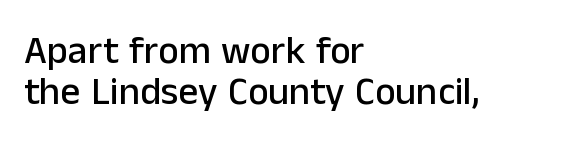
{"serif": "no", "italic": "no", "width": "normal", "stroke_contrast": "low", "x_height": "medium", "monospaced": "no", "underline": "no", "align": "left", "line_spacing": "tight", "line_spacing_ratio": 1.04, "letter_spacing": "normal", "letter_spacing_em": 0.0, "glyph_px": 39}
